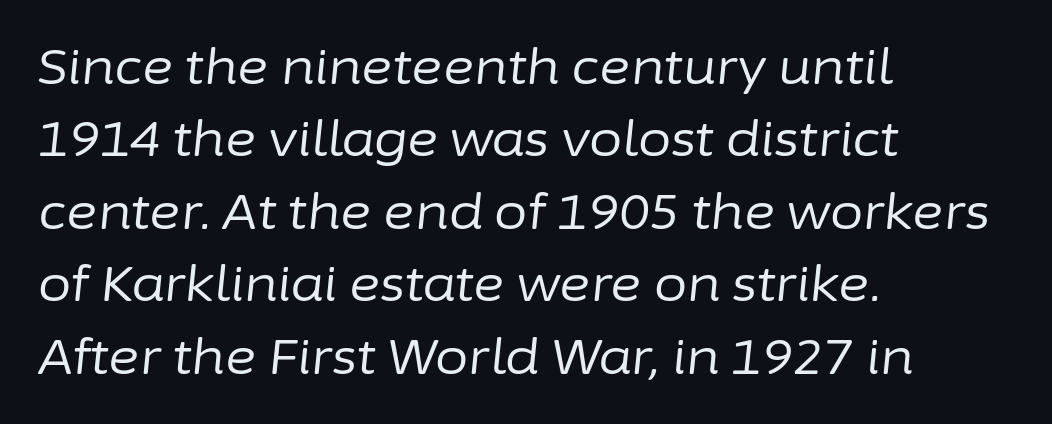
{"italic": "yes", "lean": "right", "slant_degrees": 6, "bold": "no", "weight": "regular", "width": "normal", "stroke_contrast": "low", "x_height": "medium", "monospaced": "no", "underline": "no", "align": "left", "line_spacing": "normal", "line_spacing_ratio": 1.51, "letter_spacing": "normal", "letter_spacing_em": 0.0, "glyph_px": 48}
